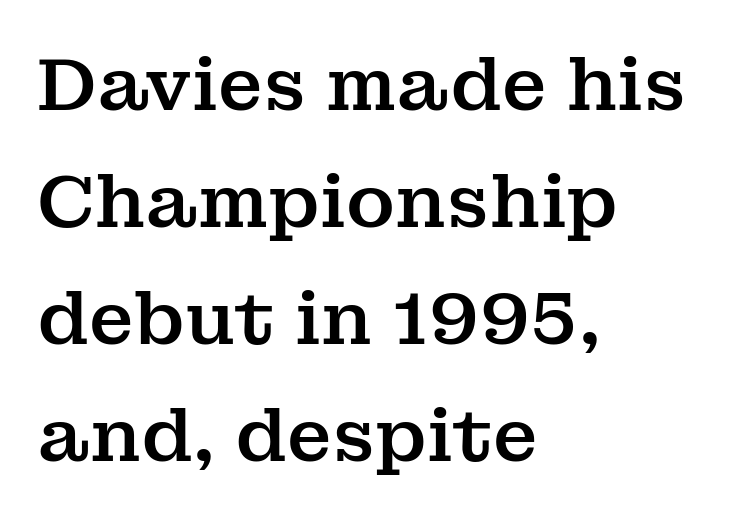
The space beneath each line is pristine and unruled. The paragraph has a hard left edge and a soft right edge. The horizontal fit of the characters is conventional and even. Compared with typical paragraphs, the rows here are spaced about the same. Think of a printed novel: that variable character pitch is what you see here. Serif or sans? Serif — the stroke terminals have little feet.
